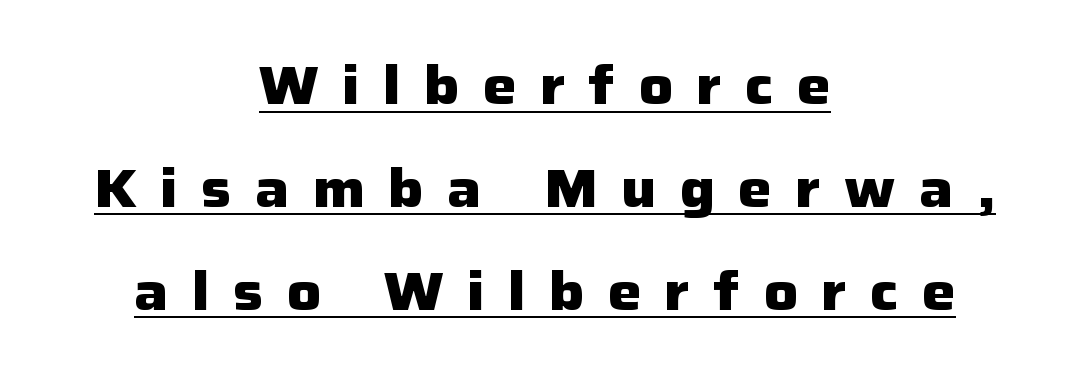
Notice how thick the strokes are: this is what a full bold looks like. The designer went with a sans here, leaving each stem footless. A continuous stroke trails under the words, as in a hyperlink. This sample has the flowing, uneven cadence of proportional lettering. Interline gaps are noticeably wide in this sample. Spacing between characters has been opened up far beyond the box default.
